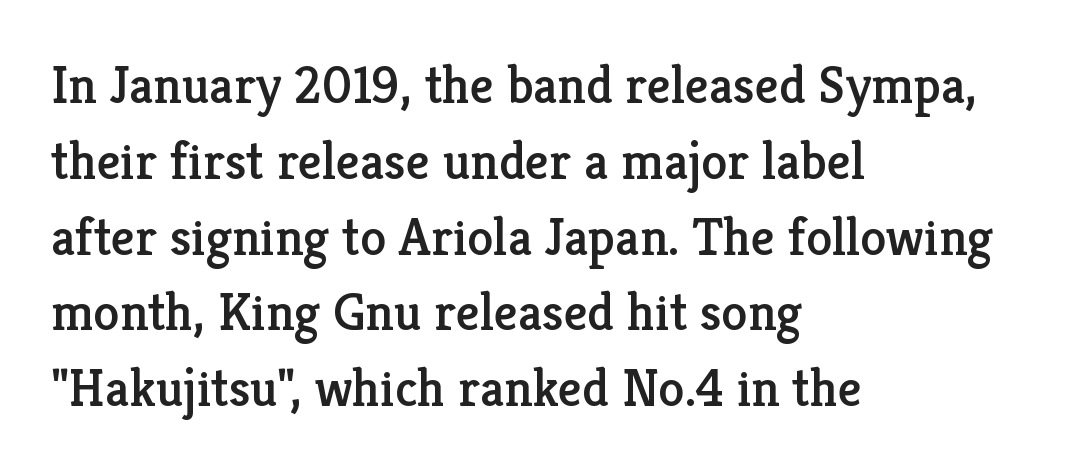
Q: Is the text italic (slanted)? A: No, it is upright.
Q: Is the typeface a serif or a sans-serif typeface? A: Serif.
Q: Is the text underlined? A: No.
Q: How is the paragraph aligned? A: Left-aligned.
Q: Is the spacing between letters normal or unusually wide? A: Normal.
Q: Is the spacing between lines tight, normal or loose? A: Normal.
Q: Width (condensed, normal, or wide)? A: Normal.
Q: Stroke contrast? A: Low.
Q: x-height? A: Medium.
Q: Monospaced? A: No.
